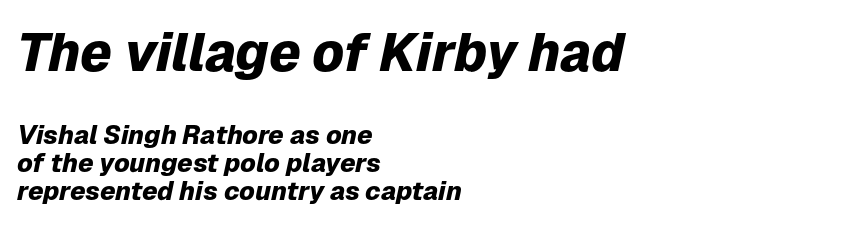
No extra tracking has been applied to these lines. The emphasis by scale lands on block number one, above. The sample has been set heavy, in full bold. Slanted lettering throughout. Vertically, the passage feels compressed, each row crowding the next.
